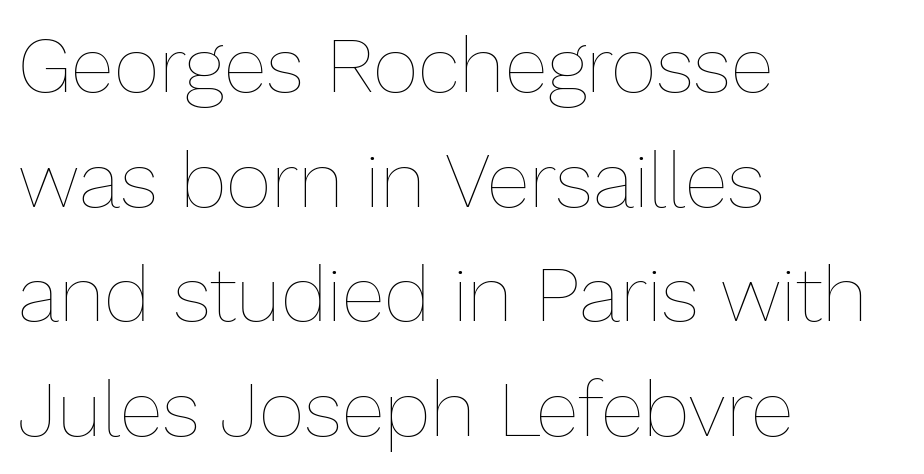
Q: Is the text bold? A: No.
Q: Is the text italic (slanted)? A: No, it is upright.
Q: Is the text underlined? A: No.
Q: How is the paragraph aligned? A: Left-aligned.
Q: Is the spacing between letters normal or unusually wide? A: Normal.
Q: Is the spacing between lines tight, normal or loose? A: Normal.
Q: Width (condensed, normal, or wide)? A: Normal.
Q: Stroke contrast? A: Low.
Q: x-height? A: Medium.
Q: Monospaced? A: No.
